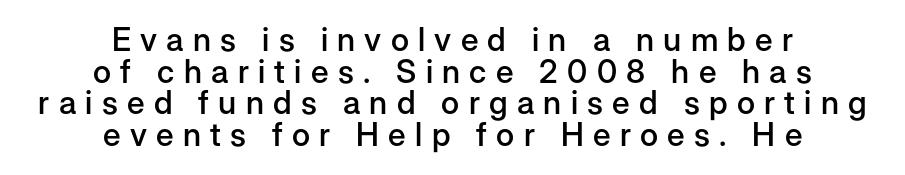
Q: Is the text bold? A: Semi-bold.
Q: Is the text italic (slanted)? A: No, it is upright.
Q: Is the typeface a serif or a sans-serif typeface? A: Sans-serif.
Q: Is the text underlined? A: No.
Q: How is the paragraph aligned? A: Centered.
Q: Is the spacing between letters normal or unusually wide? A: Unusually wide.
Q: Is the spacing between lines tight, normal or loose? A: Tight.
Q: Width (condensed, normal, or wide)? A: Normal.
Q: Stroke contrast? A: Low.
Q: x-height? A: Medium.
Q: Monospaced? A: No.
